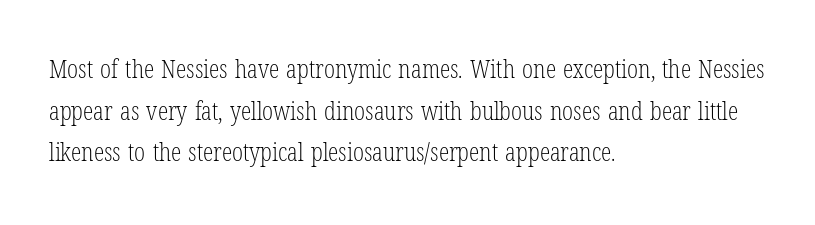
Q: Is the text bold? A: No.
Q: Is the text italic (slanted)? A: No, it is upright.
Q: Is the text underlined? A: No.
Q: How is the paragraph aligned? A: Left-aligned.
Q: Is the spacing between letters normal or unusually wide? A: Normal.
Q: Is the spacing between lines tight, normal or loose? A: Normal.
